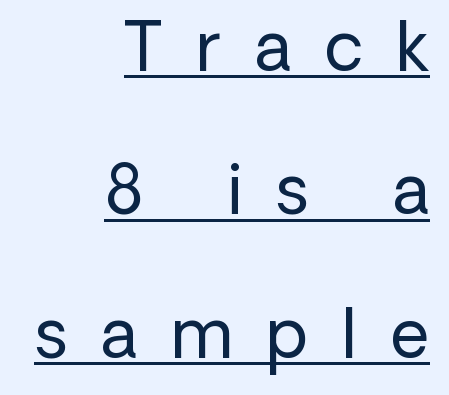
Q: Is the text bold? A: No.
Q: Is the text italic (slanted)? A: No, it is upright.
Q: Is the typeface a serif or a sans-serif typeface? A: Sans-serif.
Q: Is the text underlined? A: Yes.
Q: How is the paragraph aligned? A: Right-aligned.
Q: Is the spacing between letters normal or unusually wide? A: Unusually wide.
Q: Is the spacing between lines tight, normal or loose? A: Loose.
Q: Width (condensed, normal, or wide)? A: Normal.
Q: Stroke contrast? A: Low.
Q: x-height? A: Medium.
Q: Monospaced? A: No.
